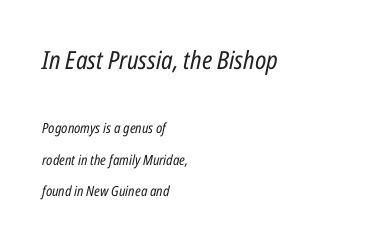
The image shows 25 px text type, italic (leaning right); set left-aligned, loose line spacing (2.25x), normal letter spacing, not underlined; the first (top) block is 1.79x larger.
